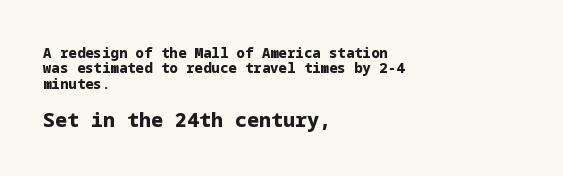
Notice how descenders almost collide with the ascenders below — that's tight leading. Quick note: underline off. Is the lower block the larger one? Yes — the lower block carries the bigger type. If you drew a ruler down the left edge, every line would touch it.
